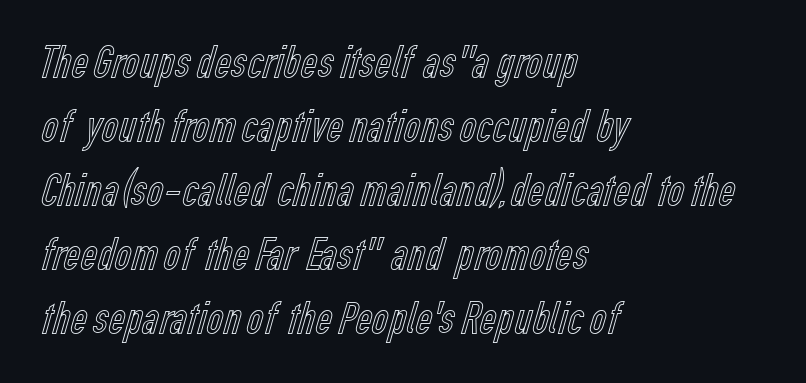
{"width": "condensed", "x_height": "medium", "monospaced": "no", "underline": "no", "align": "left", "line_spacing": "normal", "line_spacing_ratio": 1.39, "letter_spacing": "normal", "letter_spacing_em": 0.0, "glyph_px": 46}
